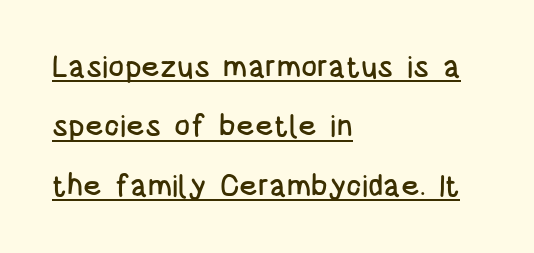
Q: Is the text italic (slanted)? A: No, it is upright.
Q: Is the typeface a serif or a sans-serif typeface? A: Sans-serif.
Q: Is the text underlined? A: Yes.
Q: How is the paragraph aligned? A: Left-aligned.
Q: Is the spacing between letters normal or unusually wide? A: Normal.
Q: Is the spacing between lines tight, normal or loose? A: Loose.
Q: Width (condensed, normal, or wide)? A: Condensed.
Q: Stroke contrast? A: Low.
Q: x-height? A: Large.
Q: Monospaced? A: No.
